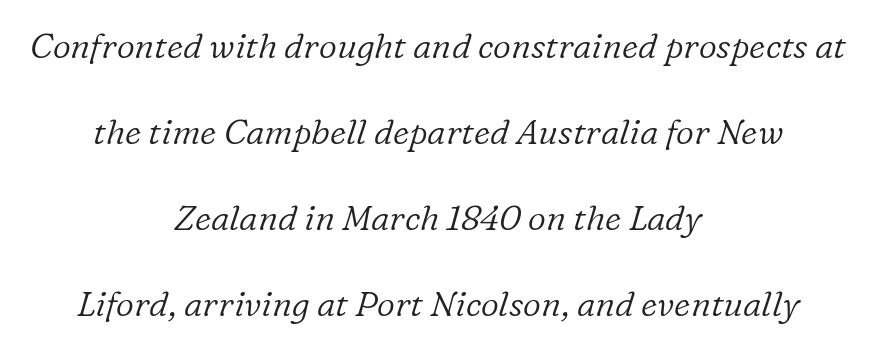
Q: Is the text bold? A: No.
Q: Is the text italic (slanted)? A: Yes, it leans right by about 16 degrees.
Q: Is the typeface a serif or a sans-serif typeface? A: Serif.
Q: Is the text underlined? A: No.
Q: How is the paragraph aligned? A: Centered.
Q: Is the spacing between letters normal or unusually wide? A: Normal.
Q: Is the spacing between lines tight, normal or loose? A: Loose.
Q: Width (condensed, normal, or wide)? A: Normal.
Q: Stroke contrast? A: Low.
Q: x-height? A: Medium.
Q: Monospaced? A: No.
